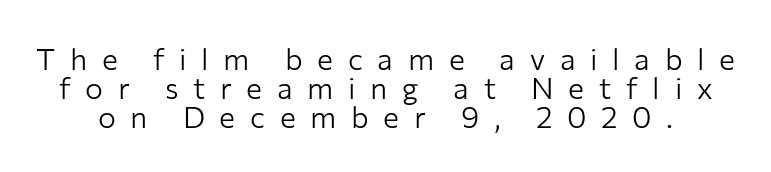
The image shows 30 px light sans-serif type, upright; set tight line spacing (0.96x), unusually wide letter spacing (+0.49 em), not underlined; low stroke contrast and a medium x-height.
